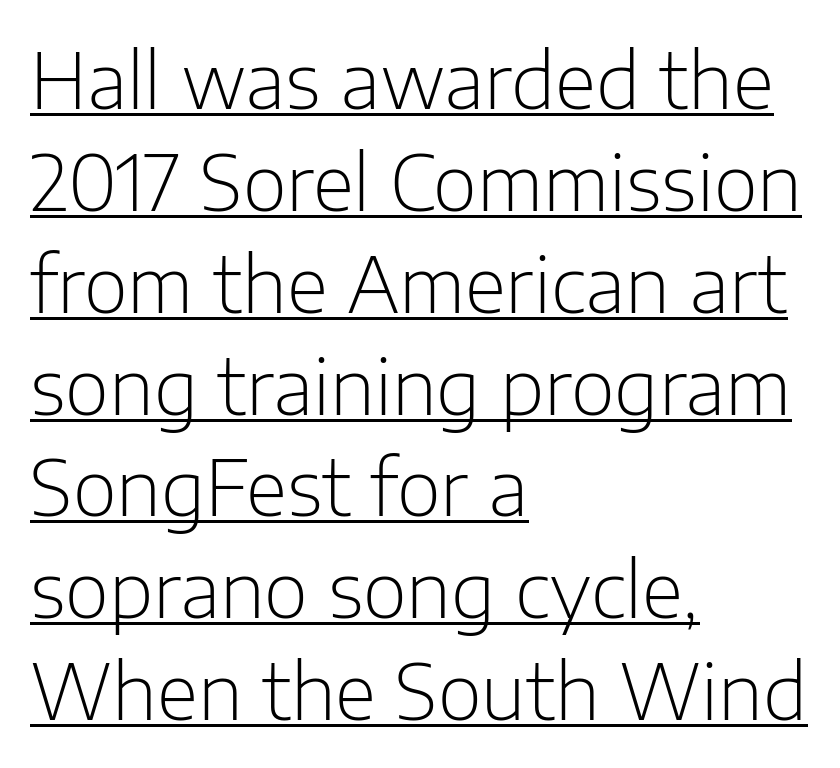
Teacher's note: observe the even left margin — that is flush-left alignment. Evenly set lines give the paragraph a standard silhouette. Think of a printed novel: that variable character pitch is what you see here. The passage shown has conventional tracking throughout. Weight class: somewhere from thin through regular.
